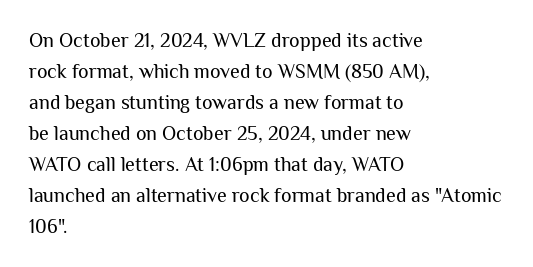
The face looks like a standard text weight, possibly lighter. The type is set solid horizontally, with unmodified tracking. The lettering stays uniformly vertical, giving the passage a roman look. Leading: standard. Casual observation: everything's shoved over to the left.
